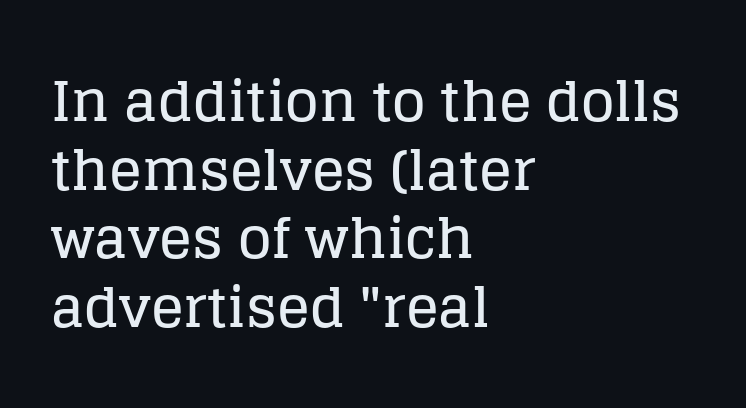
The image shows 55 px serif type, upright; set left-aligned, normal line spacing (1.25x), normal letter spacing, not underlined; low stroke contrast and a large x-height.
